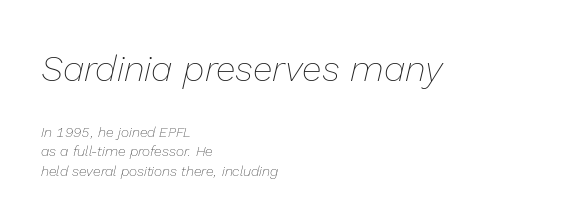
{"italic": "yes", "lean": "right", "slant_degrees": 13, "bold": "no", "weight": "thin", "width": "normal", "stroke_contrast": "low", "x_height": "medium", "monospaced": "no", "underline": "no", "align": "left", "line_spacing": "normal", "line_spacing_ratio": 1.41, "letter_spacing": "normal", "letter_spacing_em": 0.0, "larger_block": "first", "size_ratio": 2.57, "glyph_px": 36}
